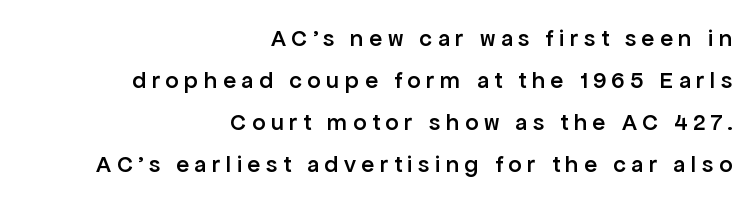
In CSS terms this would be text-align: right. Compared with typical body copy, the letter spacing here is much looser. Vertical strokes here are truly vertical. Weight: semibold (demi). Descenders are the only things crossing below the line.
